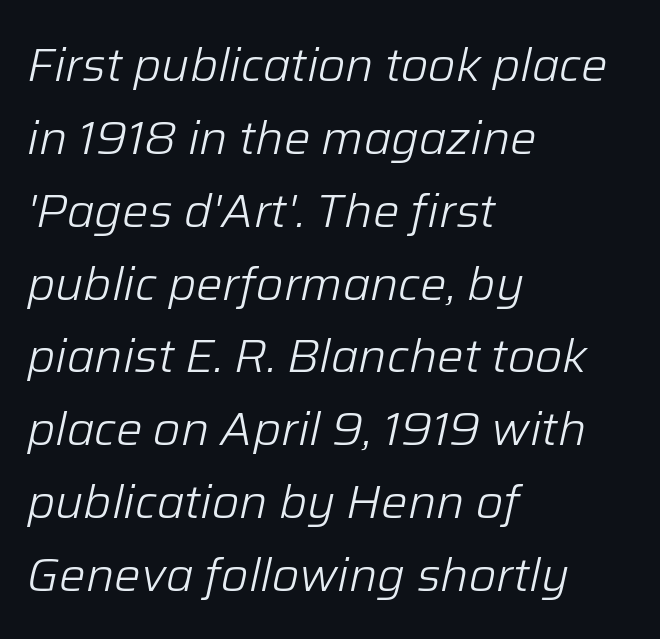
{"italic": "yes", "lean": "right", "slant_degrees": 12, "bold": "no", "weight": "light", "width": "normal", "stroke_contrast": "low", "x_height": "medium", "monospaced": "no", "underline": "no", "align": "left", "line_spacing": "normal", "line_spacing_ratio": 1.55, "letter_spacing": "normal", "letter_spacing_em": 0.0, "glyph_px": 47}
